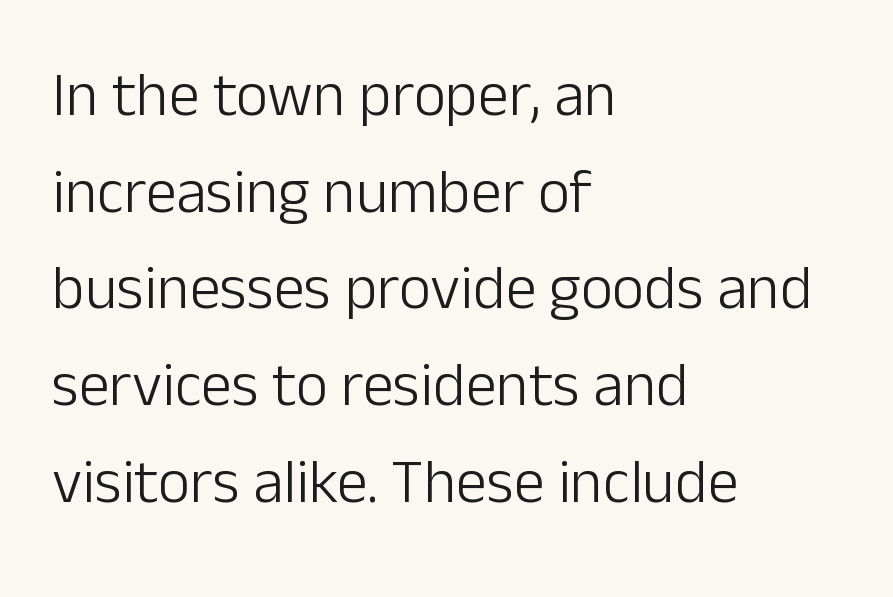
{"serif": "no", "italic": "no", "bold": "no", "weight": "light", "width": "normal", "stroke_contrast": "low", "x_height": "medium", "monospaced": "no", "underline": "no", "align": "left", "line_spacing": "normal", "line_spacing_ratio": 1.56, "letter_spacing": "normal", "letter_spacing_em": 0.0, "glyph_px": 62}
